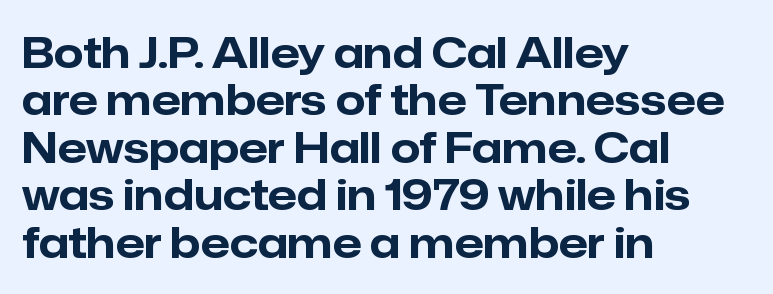
Q: Is the text bold? A: Yes.
Q: Is the text italic (slanted)? A: No, it is upright.
Q: Is the typeface a serif or a sans-serif typeface? A: Sans-serif.
Q: Is the text underlined? A: No.
Q: How is the paragraph aligned? A: Left-aligned.
Q: Is the spacing between letters normal or unusually wide? A: Normal.
Q: Is the spacing between lines tight, normal or loose? A: Tight.
Q: Width (condensed, normal, or wide)? A: Normal.
Q: Stroke contrast? A: Low.
Q: x-height? A: Medium.
Q: Monospaced? A: No.
